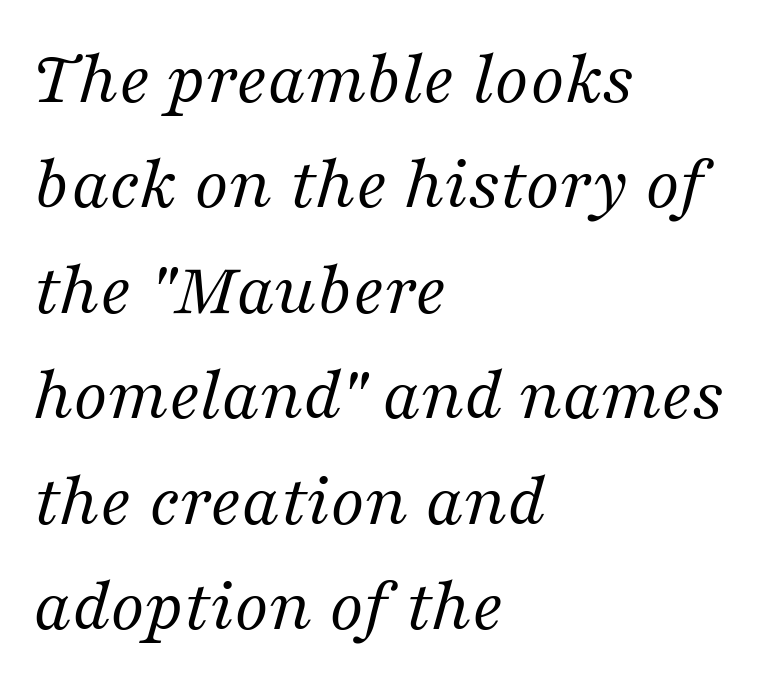
Is this a fixed-width face? No — the glyphs have proportional, varying widths. The words here are not underlined. These glyphs show unthickened strokes, regular width or finer. The letters carry serifs — small finishing strokes at the ends of their stems. Notice how the stems are inclined rather than vertical — that's the hallmark of italics.
